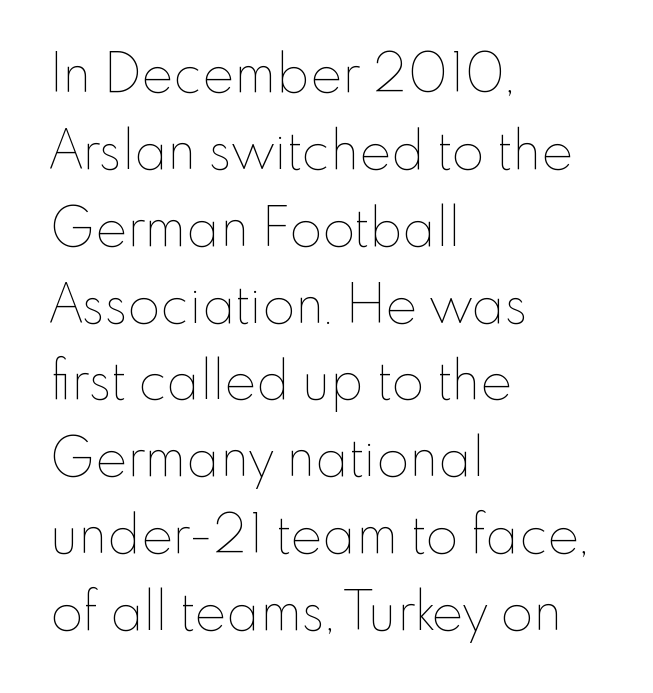
The image shows 53 px thin type, upright; set left-aligned, normal line spacing (1.45x), normal letter spacing, not underlined; low stroke contrast and a small x-height.
